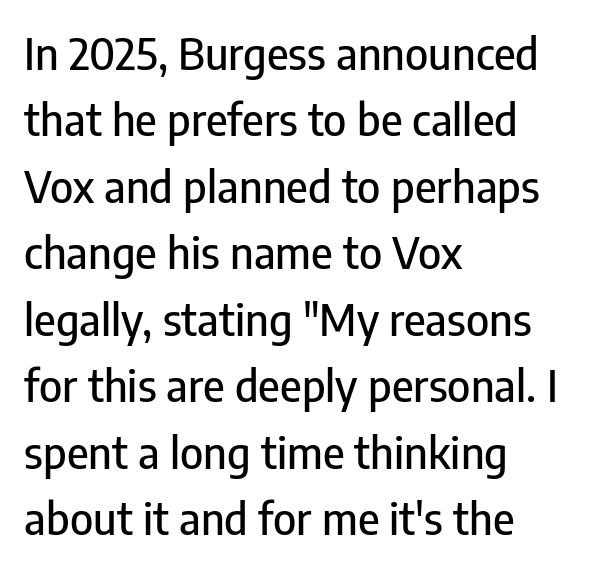
Q: Is the text italic (slanted)? A: No, it is upright.
Q: Is the typeface a serif or a sans-serif typeface? A: Sans-serif.
Q: Is the text underlined? A: No.
Q: How is the paragraph aligned? A: Left-aligned.
Q: Is the spacing between letters normal or unusually wide? A: Normal.
Q: Is the spacing between lines tight, normal or loose? A: Normal.
Q: Width (condensed, normal, or wide)? A: Condensed.
Q: Stroke contrast? A: Low.
Q: x-height? A: Medium.
Q: Monospaced? A: No.
